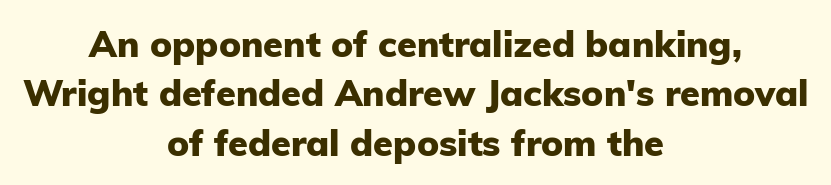
Nobody drew a line under any word here. This rendering employs a face without finishing strokes, i.e., a sans-serif. Is the type bold? Yes — the strokes are clearly thick and heavy. Reading down the column, the eye jumps a familiar distance to each next line. Varying glyph widths throughout — classic text-font behaviour. The lines in this sample share a center point and differ in where they start and stop.
